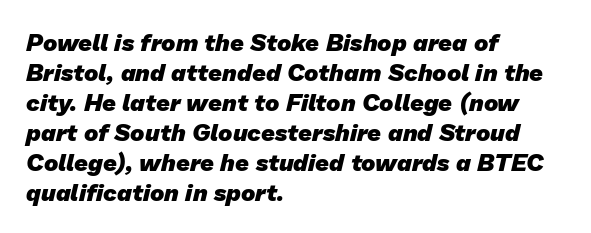
Heft: maximum for text — a bold. Typeset ragged right — the left edge is the straight one. Nobody touched the tracking dial on this one. Leading: standard.
